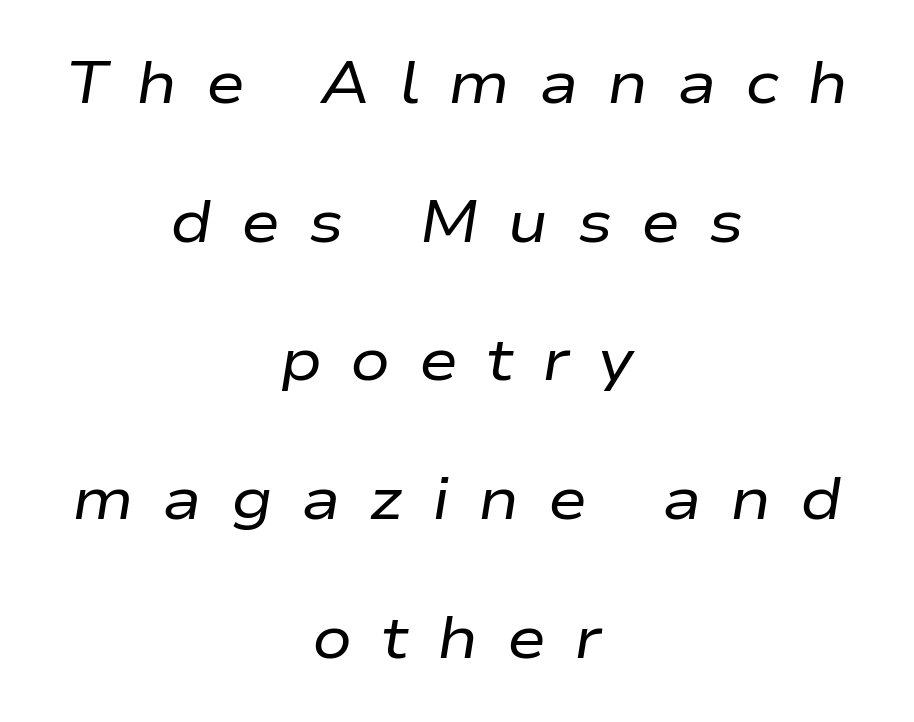
{"italic": "yes", "lean": "right", "slant_degrees": 9, "bold": "no", "weight": "regular", "width": "wide", "stroke_contrast": "low", "x_height": "medium", "monospaced": "no", "underline": "no", "align": "center", "line_spacing": "loose", "line_spacing_ratio": 2.35, "letter_spacing": "wide", "letter_spacing_em": 0.48, "glyph_px": 59}
